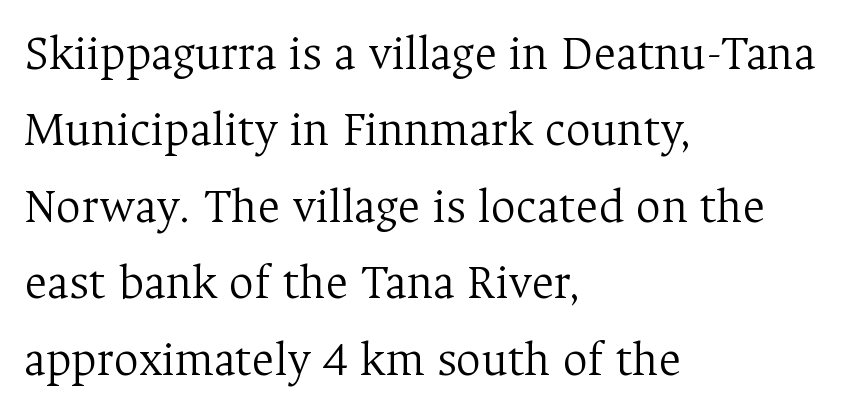
Q: Is the text bold? A: No.
Q: Is the text italic (slanted)? A: No, it is upright.
Q: Is the typeface a serif or a sans-serif typeface? A: Serif.
Q: Is the text underlined? A: No.
Q: How is the paragraph aligned? A: Left-aligned.
Q: Is the spacing between letters normal or unusually wide? A: Normal.
Q: Is the spacing between lines tight, normal or loose? A: Normal.
Q: Width (condensed, normal, or wide)? A: Normal.
Q: Stroke contrast? A: Medium.
Q: x-height? A: Medium.
Q: Monospaced? A: No.
